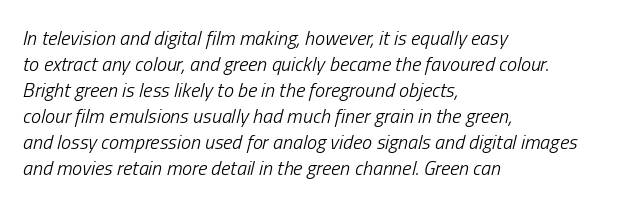
{"italic": "yes", "lean": "right", "slant_degrees": 13, "bold": "no", "underline": "no", "align": "left", "line_spacing": "normal", "line_spacing_ratio": 1.3, "letter_spacing": "normal", "letter_spacing_em": 0.0, "glyph_px": 20}
